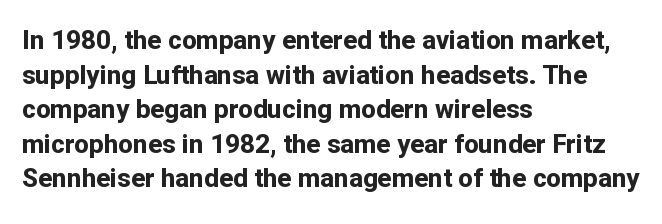
The image shows 26 px bold type, upright; set left-aligned, normal line spacing (1.33x), normal letter spacing, not underlined.
